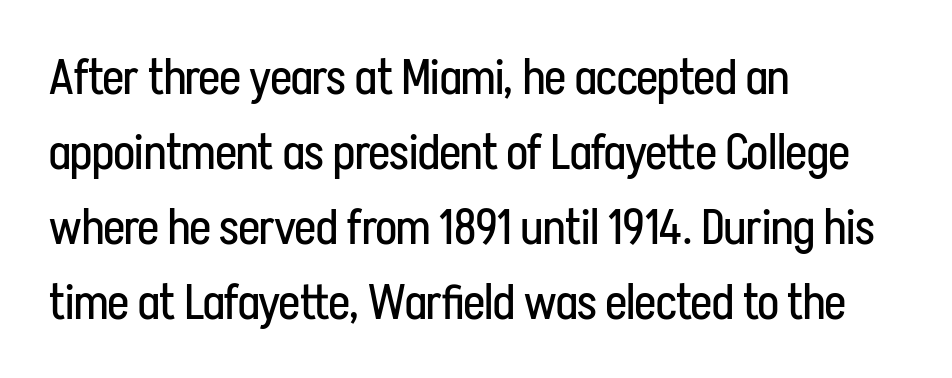
Quick note: interline space is typical. Weight: regular or lighter. Unmarked baselines from the first word to the last. Posture: vertical.
